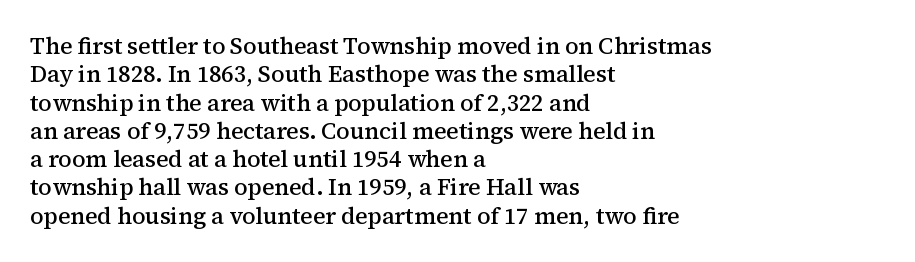
Q: Is the text bold? A: Semi-bold.
Q: Is the text italic (slanted)? A: No, it is upright.
Q: Is the text underlined? A: No.
Q: How is the paragraph aligned? A: Left-aligned.
Q: Is the spacing between letters normal or unusually wide? A: Normal.
